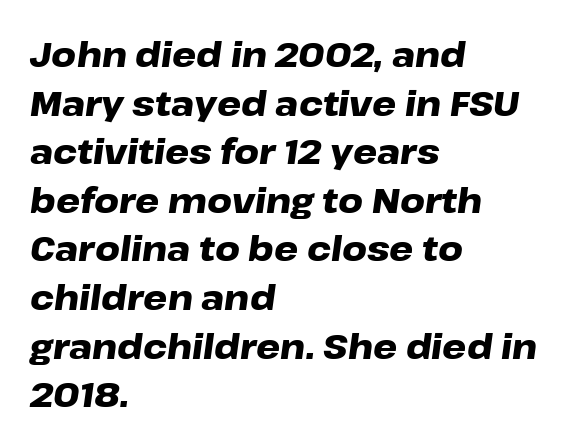
Is this a fixed-width face? No — the glyphs have proportional, varying widths. A normal amount of white space separates one row of letters from the next. The typography opts for an oblique posture over an upright one. Type without underlining. Heavy, bold letterforms. The lines are quadded left.
